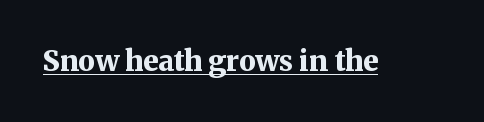
{"serif": "yes", "italic": "no", "bold": "yes", "weight": "bold", "width": "normal", "stroke_contrast": "medium", "x_height": "medium", "monospaced": "no", "underline": "yes", "letter_spacing": "normal", "letter_spacing_em": 0.0, "glyph_px": 28}
